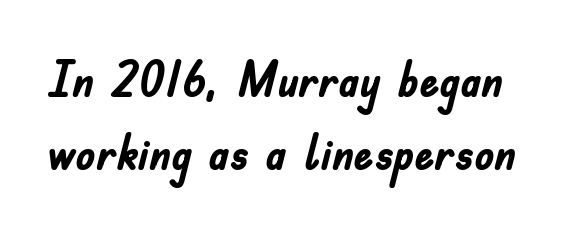
{"serif": "no", "bold": "yes", "weight": "semibold", "width": "condensed", "stroke_contrast": "low", "x_height": "small", "monospaced": "no", "underline": "no", "line_spacing": "normal", "line_spacing_ratio": 1.46, "letter_spacing": "normal", "letter_spacing_em": 0.0, "glyph_px": 50}
